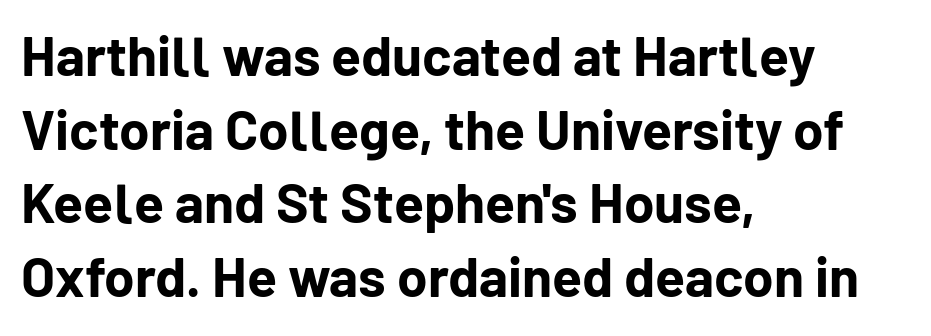
The image shows 55 px bold sans-serif type, upright; set left-aligned, normal line spacing (1.34x), normal letter spacing, not underlined; low stroke contrast and a medium x-height.
